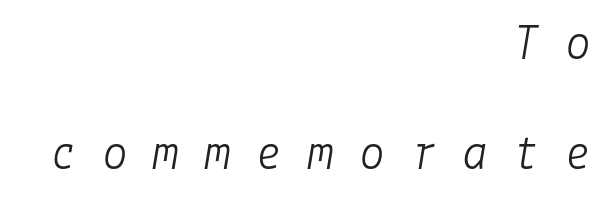
Glance below the letters and you will spot only blank space. This rendering uses right alignment, leaving the left contour irregular. Letters have the restrained weight of plain body copy at most. Whoever set this chose breathing room over compactness in the vertical rhythm.
